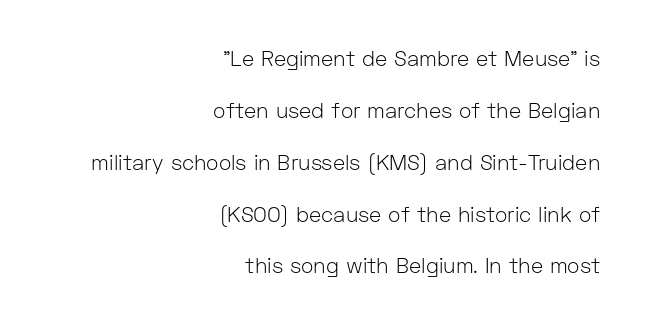
The font's upright variant was chosen for this text. The letters sit at their default tracking, neither squeezed nor spread. You could fit nearly another row in the gap between these rows. Does the copy run flush right? Yes — the right margin is perfectly even. The characters are drawn with everyday or finer stroke widths. Letters rest on an invisible, unmarked baseline.
